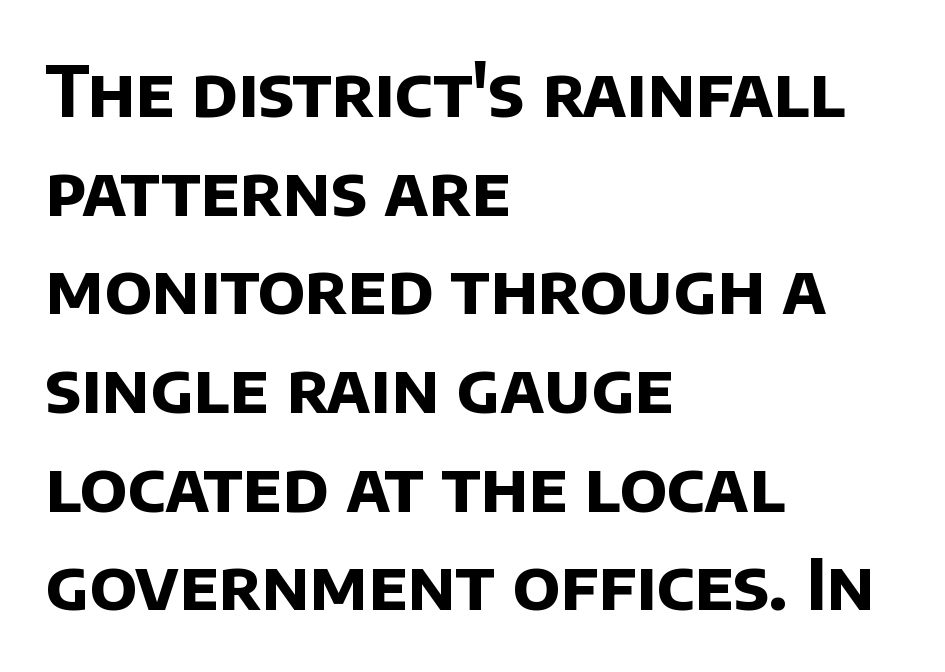
Q: Is the text bold? A: Yes.
Q: Is the typeface a serif or a sans-serif typeface? A: Sans-serif.
Q: Is the text underlined? A: No.
Q: How is the paragraph aligned? A: Left-aligned.
Q: Is the spacing between letters normal or unusually wide? A: Normal.
Q: Is the spacing between lines tight, normal or loose? A: Normal.
Q: Width (condensed, normal, or wide)? A: Normal.
Q: Stroke contrast? A: Low.
Q: x-height? A: Large.
Q: Monospaced? A: No.
